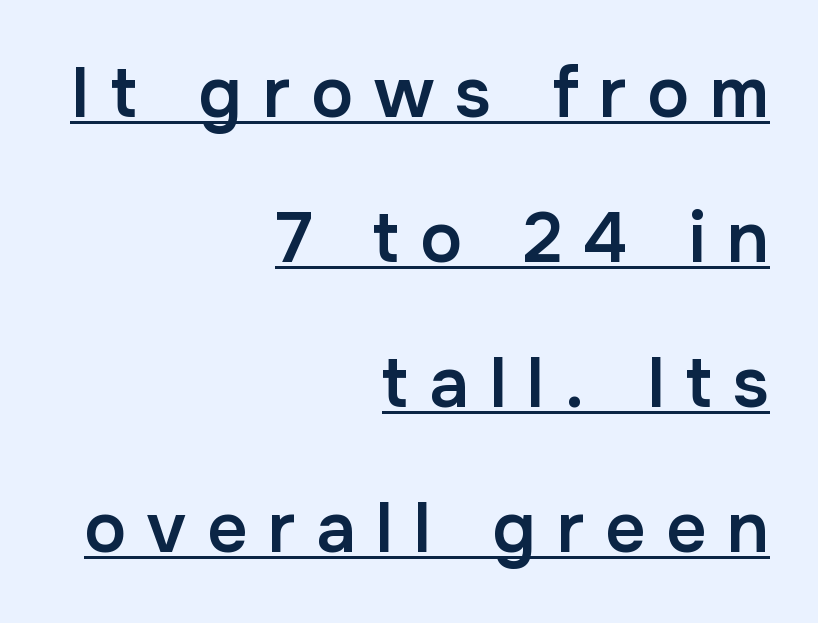
{"serif": "no", "italic": "no", "bold": "semi", "weight": "semibold", "width": "normal", "stroke_contrast": "low", "x_height": "medium", "monospaced": "no", "underline": "yes", "align": "right", "line_spacing": "loose", "line_spacing_ratio": 2.07, "letter_spacing": "wide", "letter_spacing_em": 0.3, "glyph_px": 70}
